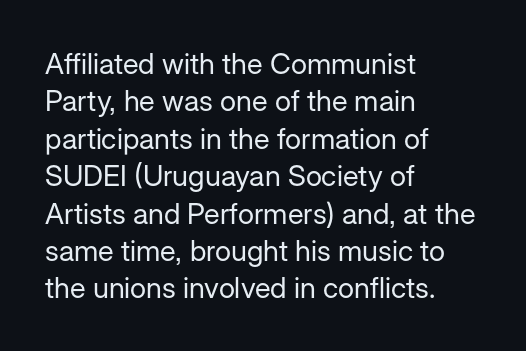
Q: Is the text bold? A: No.
Q: Is the text italic (slanted)? A: No, it is upright.
Q: Is the typeface a serif or a sans-serif typeface? A: Sans-serif.
Q: Is the text underlined? A: No.
Q: How is the paragraph aligned? A: Left-aligned.
Q: Is the spacing between letters normal or unusually wide? A: Normal.
Q: Is the spacing between lines tight, normal or loose? A: Normal.
Q: Width (condensed, normal, or wide)? A: Normal.
Q: Stroke contrast? A: Low.
Q: x-height? A: Medium.
Q: Monospaced? A: No.
